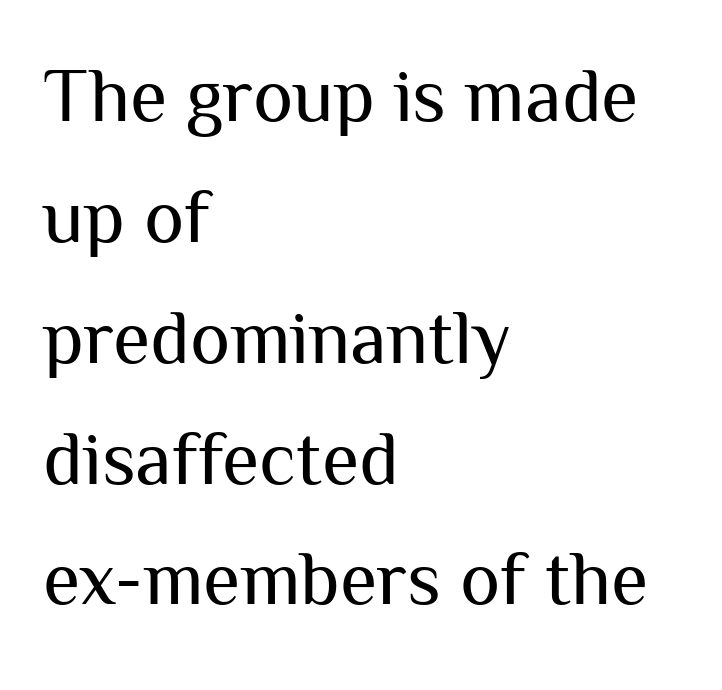
The image shows 76 px regular-weight sans-serif type, upright; set left-aligned, normal line spacing (1.59x), normal letter spacing, not underlined; medium stroke contrast and a medium x-height.
